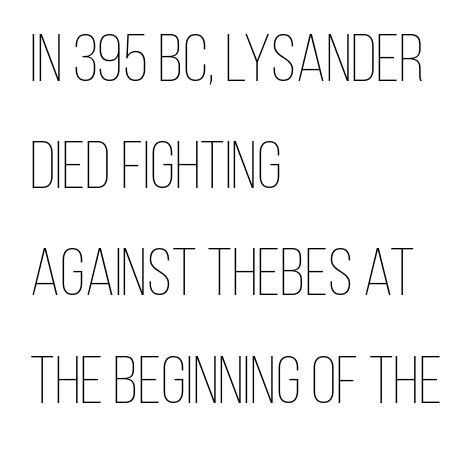
The image shows 67 px thin, condensed type, upright; set left-aligned, normal line spacing (1.6x), normal letter spacing, not underlined; low stroke contrast and a large x-height.
